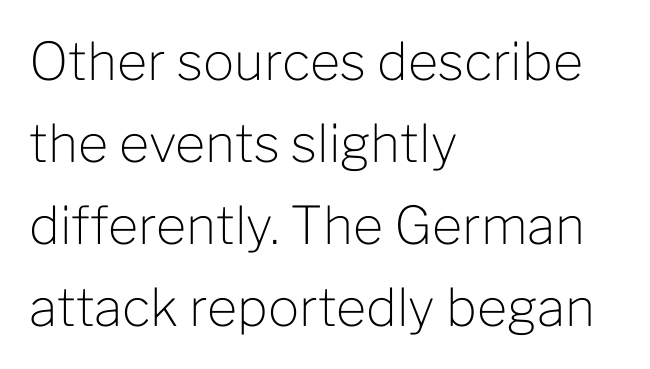
The image shows 52 px light sans-serif type, upright; set left-aligned, normal line spacing (1.58x), normal letter spacing, not underlined; low stroke contrast and a medium x-height.
